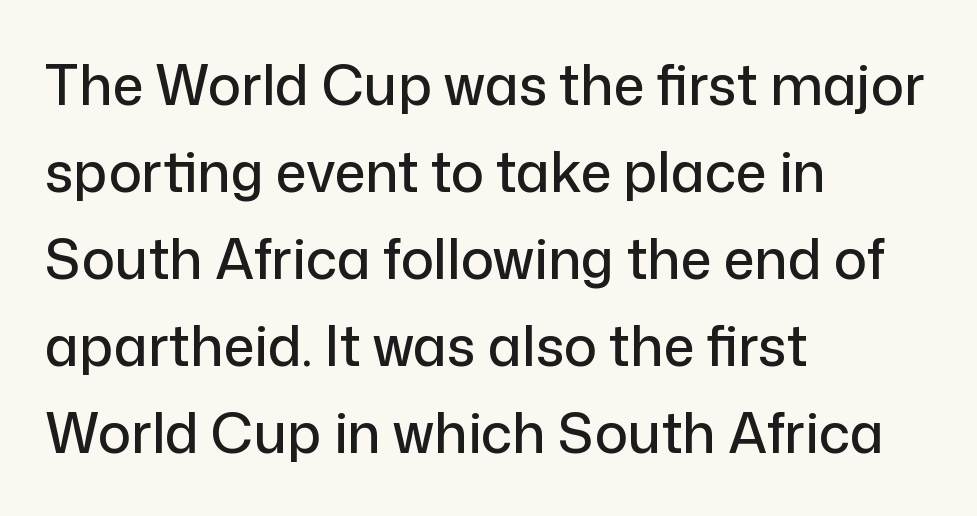
{"serif": "no", "italic": "no", "width": "normal", "stroke_contrast": "low", "x_height": "medium", "monospaced": "no", "underline": "no", "align": "left", "line_spacing": "normal", "line_spacing_ratio": 1.58, "letter_spacing": "normal", "letter_spacing_em": 0.0, "glyph_px": 55}
